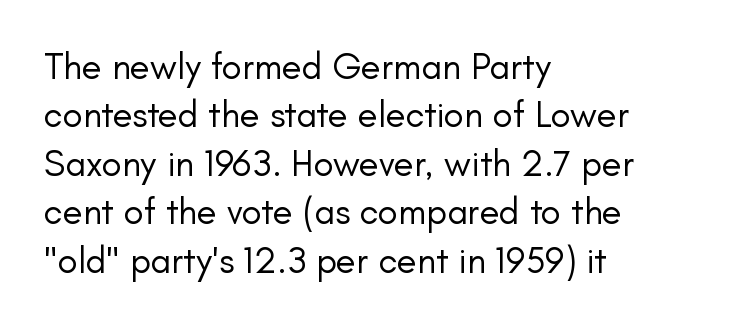
Q: Is the text bold? A: No.
Q: Is the text italic (slanted)? A: No, it is upright.
Q: Is the typeface a serif or a sans-serif typeface? A: Sans-serif.
Q: Is the text underlined? A: No.
Q: How is the paragraph aligned? A: Left-aligned.
Q: Is the spacing between letters normal or unusually wide? A: Normal.
Q: Is the spacing between lines tight, normal or loose? A: Normal.
Q: Width (condensed, normal, or wide)? A: Normal.
Q: Stroke contrast? A: Low.
Q: x-height? A: Small.
Q: Monospaced? A: No.
